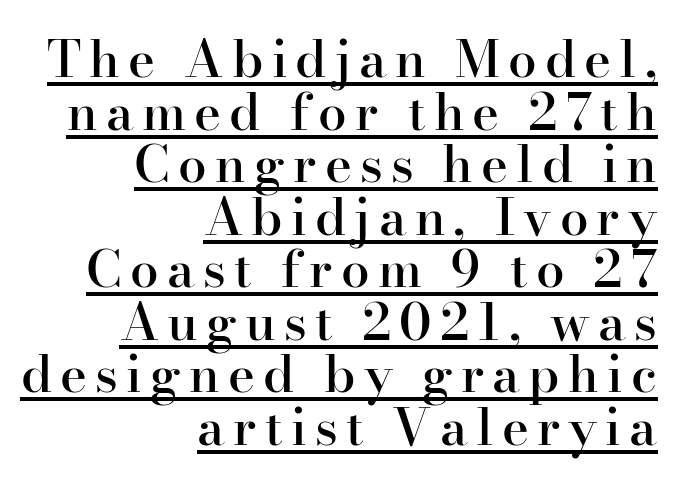
One glance says dense: line gaps are narrower than usual. The sample has been set in demibold, a notch under bold. The setting favours the right margin, as signatures and pull-quotes sometimes do. No italicization has been applied; the sample stays upright.
